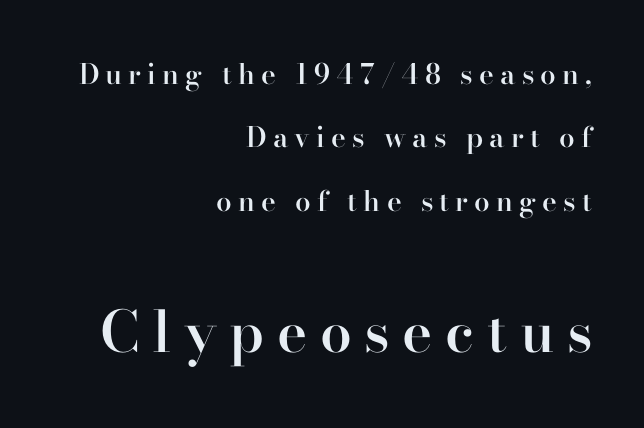
{"serif": "yes", "italic": "no", "bold": "semi", "weight": "semibold", "width": "normal", "stroke_contrast": "high", "x_height": "small", "monospaced": "no", "underline": "no", "align": "right", "line_spacing": "loose", "line_spacing_ratio": 2.26, "letter_spacing": "wide", "letter_spacing_em": 0.22, "larger_block": "second", "size_ratio": 2.04, "glyph_px": 57}
